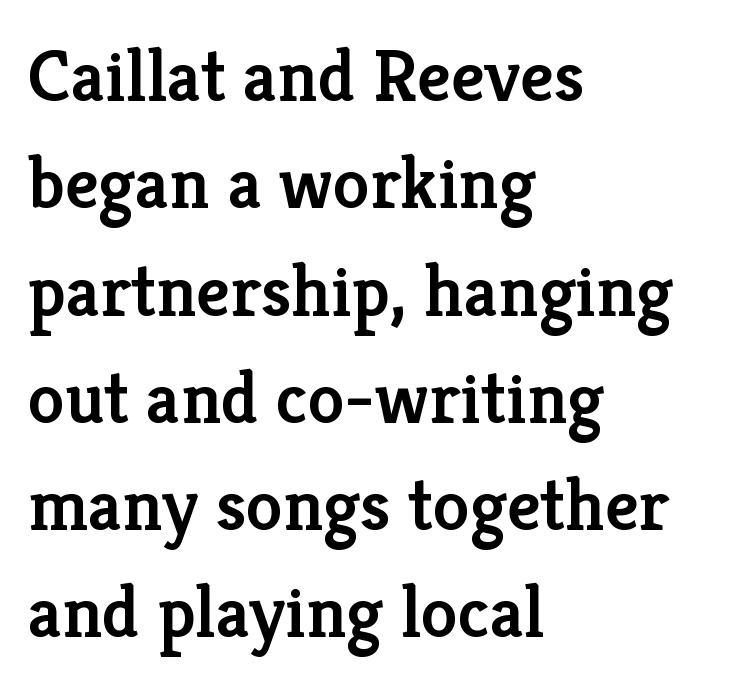
The image shows 74 px semibold serif type, upright; set left-aligned, normal line spacing (1.45x), normal letter spacing, not underlined; low stroke contrast and a medium x-height.
